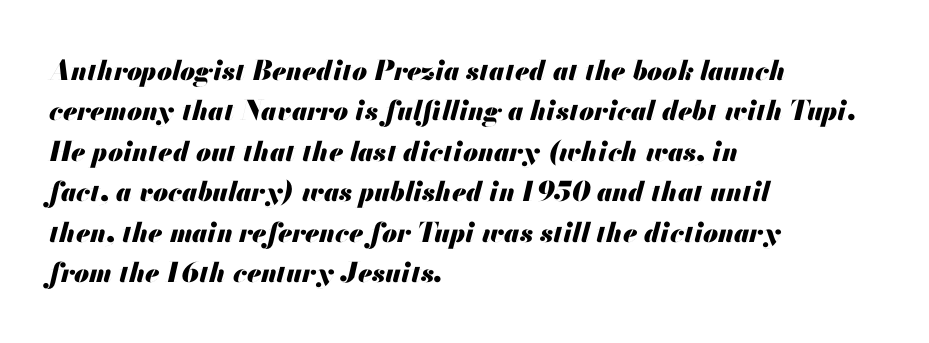
The image shows 27 px bold type, italic (leaning right); set left-aligned, normal line spacing (1.5x), normal letter spacing, not underlined.
